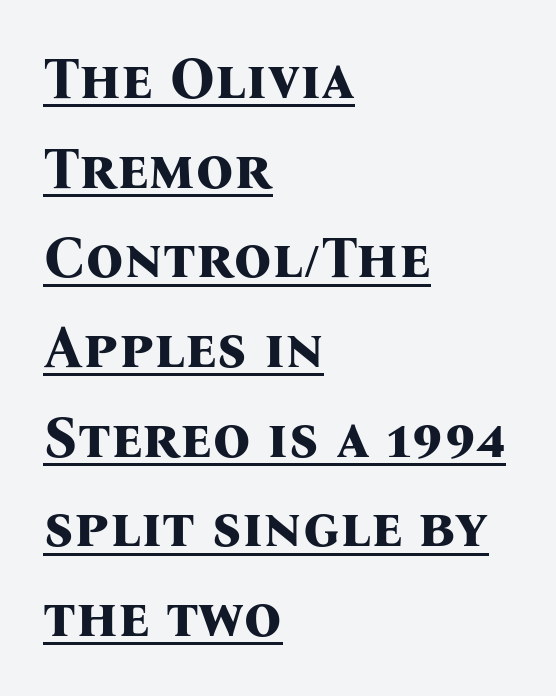
Between one letter and the next there's only the usual sliver of space. Yep, those are serifs on the letters. Do the letters lean? They stand straight. Is there much room between lines? A standard amount, neither cramped nor airy. Proportional: the letters do not fall into vertical columns.
